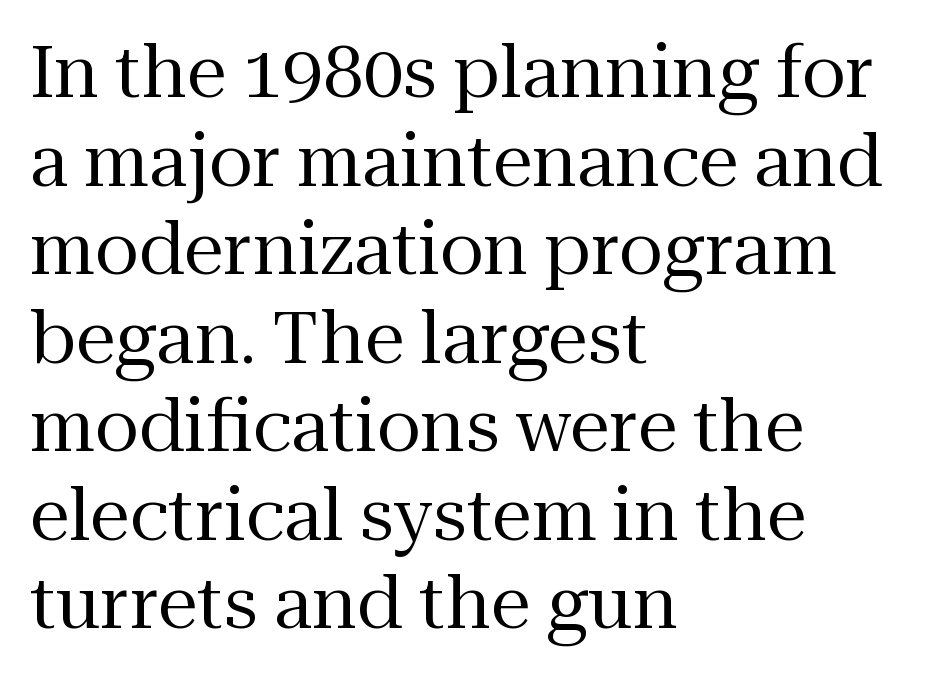
The image shows 72 px regular-weight serif type, upright; set left-aligned, line spacing 1.23x, normal letter spacing, not underlined; medium stroke contrast and a medium x-height.
